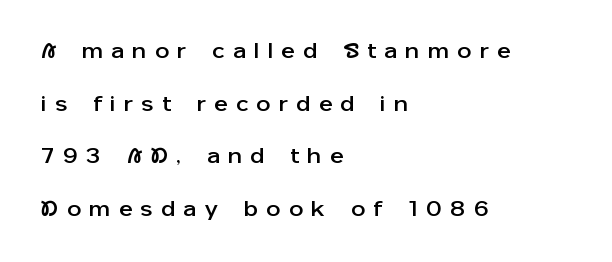
{"italic": "no", "underline": "no", "align": "left", "line_spacing": "loose", "line_spacing_ratio": 2.39, "letter_spacing": "wide", "letter_spacing_em": 0.41, "glyph_px": 22}
